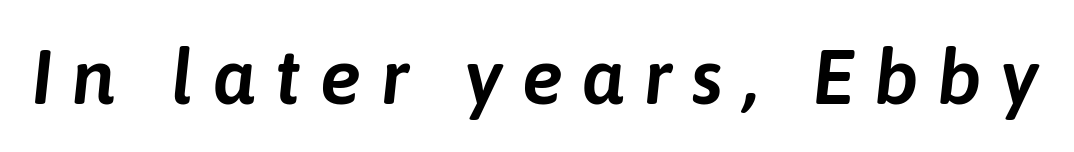
{"italic": "yes", "lean": "right", "slant_degrees": 6, "width": "normal", "stroke_contrast": "low", "x_height": "medium", "monospaced": "no", "underline": "no", "letter_spacing": "wide", "letter_spacing_em": 0.24, "glyph_px": 78}
